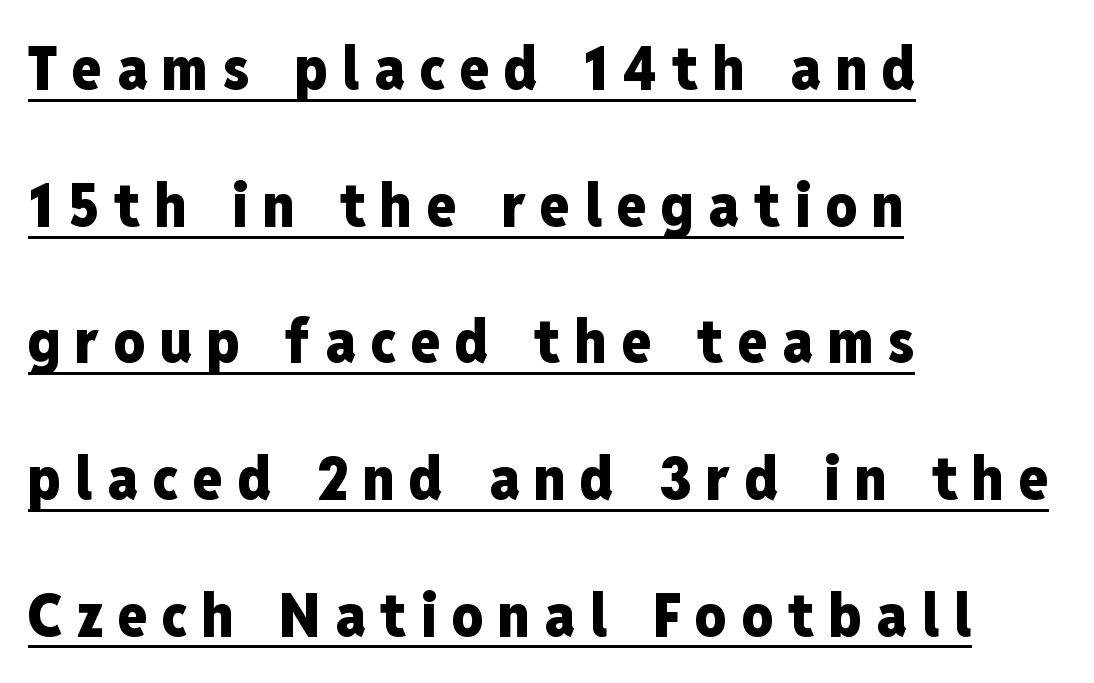
Q: Is the text bold? A: Yes.
Q: Is the text italic (slanted)? A: No, it is upright.
Q: Is the typeface a serif or a sans-serif typeface? A: Sans-serif.
Q: Is the text underlined? A: Yes.
Q: How is the paragraph aligned? A: Left-aligned.
Q: Is the spacing between letters normal or unusually wide? A: Unusually wide.
Q: Is the spacing between lines tight, normal or loose? A: Loose.
Q: Width (condensed, normal, or wide)? A: Condensed.
Q: Stroke contrast? A: Low.
Q: x-height? A: Medium.
Q: Monospaced? A: No.
